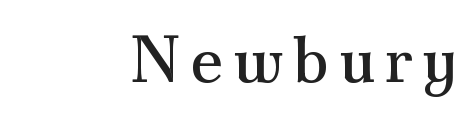
{"serif": "yes", "italic": "no", "bold": "no", "weight": "regular", "width": "normal", "stroke_contrast": "medium", "x_height": "small", "monospaced": "no", "underline": "no", "align": "right", "glyph_px": 65}
